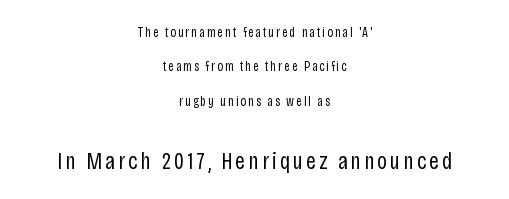
Only glyphs here, with clear space below each row. Every stem runs plumb, perpendicular to the baseline. Horizontal alignment here is central, giving a formal, balanced look. No extra ink here — the face is not bold.
